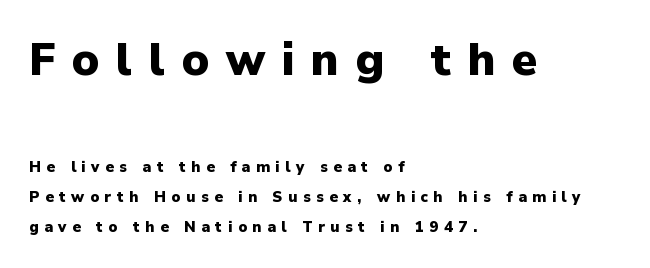
Q: Is the text bold? A: Yes.
Q: Is the text italic (slanted)? A: No, it is upright.
Q: Is the typeface a serif or a sans-serif typeface? A: Sans-serif.
Q: Is the text underlined? A: No.
Q: How is the paragraph aligned? A: Left-aligned.
Q: Is the spacing between letters normal or unusually wide? A: Unusually wide.
Q: Is the spacing between lines tight, normal or loose? A: Loose.
Q: Which block of text is set in a larger size, the first (top) or the second (bottom)? A: The first (top) one.
Q: Width (condensed, normal, or wide)? A: Normal.
Q: Stroke contrast? A: Low.
Q: x-height? A: Medium.
Q: Monospaced? A: No.
